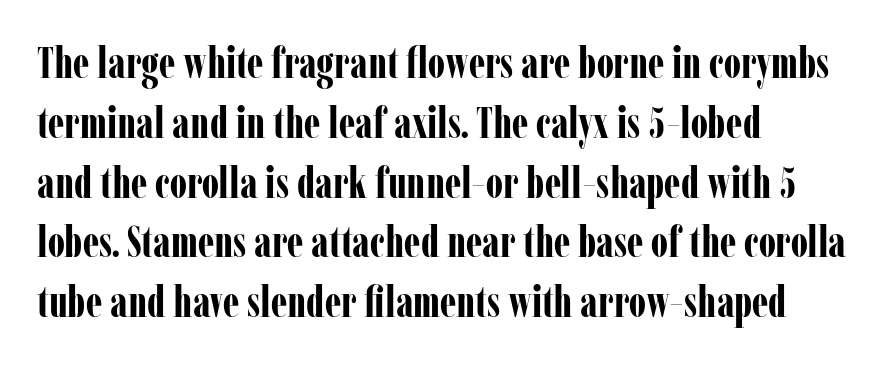
The designer left line spacing at the default. Proportional: the letters do not fall into vertical columns. The type sits square on the baseline with zero lean. Note: serifs present on the glyphs. The horizontal fit of the characters is conventional and even. The words here are not underlined.
